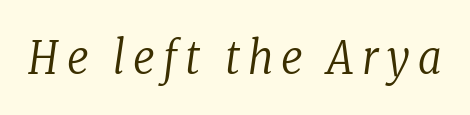
{"serif": "yes", "italic": "yes", "lean": "right", "slant_degrees": 8, "bold": "no", "weight": "regular", "width": "condensed", "stroke_contrast": "low", "x_height": "medium", "monospaced": "no", "underline": "no", "glyph_px": 46}
